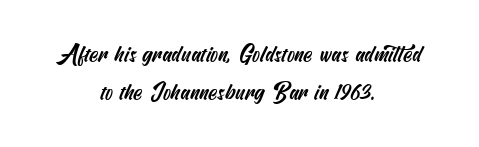
The image shows 23 px text type; set centered, normal line spacing (1.65x), normal letter spacing, not underlined.
